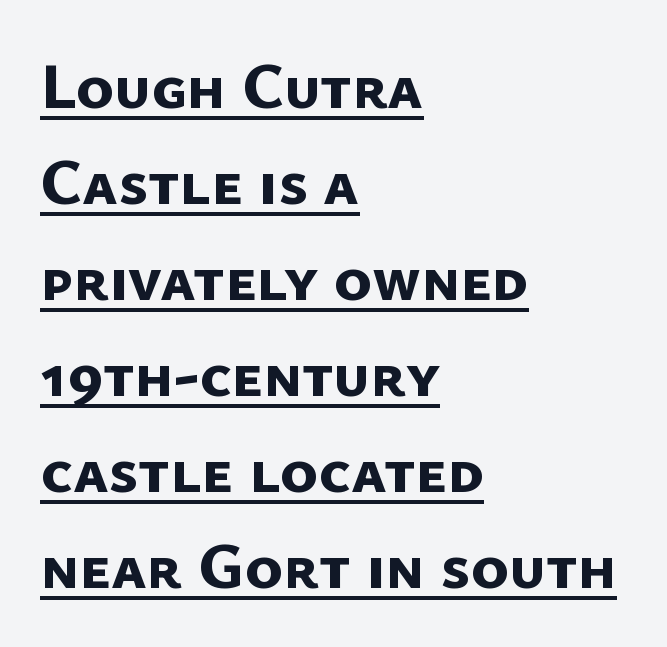
Q: Is the text bold? A: Yes.
Q: Is the typeface a serif or a sans-serif typeface? A: Sans-serif.
Q: Is the text underlined? A: Yes.
Q: How is the paragraph aligned? A: Left-aligned.
Q: Is the spacing between letters normal or unusually wide? A: Normal.
Q: Is the spacing between lines tight, normal or loose? A: Normal.
Q: Width (condensed, normal, or wide)? A: Normal.
Q: Stroke contrast? A: Low.
Q: x-height? A: Medium.
Q: Monospaced? A: No.
